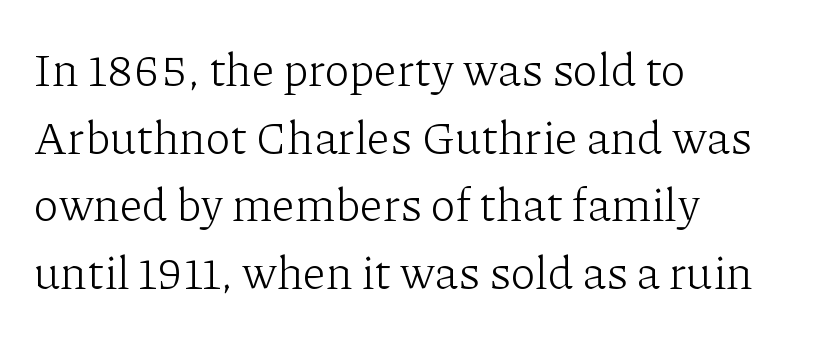
The image shows 46 px light serif type, upright; set left-aligned, normal line spacing (1.47x), normal letter spacing, not underlined; low stroke contrast and a medium x-height.
